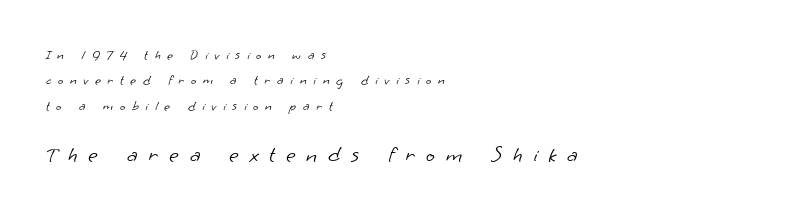
Just letters on the line, the space beneath them empty. The paragraph shown leans on its left margin. This layout puts the modest block above and the oversized block below. The rendering inserts visible extra space after every character. These glyphs show unthickened strokes, regular width or finer.
